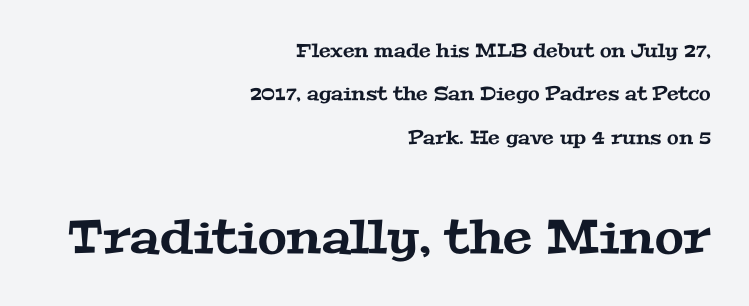
Glyph-to-glyph distance matches everyday printed text. Compared with a flush-left layout, this one pins lines to the opposite, right side. Small tapered or slab feet sit at the stroke ends, so this counts as serif. This sample has the flowing, uneven cadence of proportional lettering.
